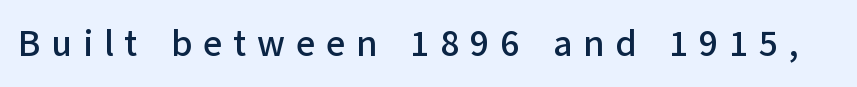
{"serif": "no", "italic": "no", "width": "normal", "stroke_contrast": "low", "x_height": "medium", "monospaced": "no", "underline": "no", "letter_spacing": "wide", "letter_spacing_em": 0.29, "glyph_px": 37}
